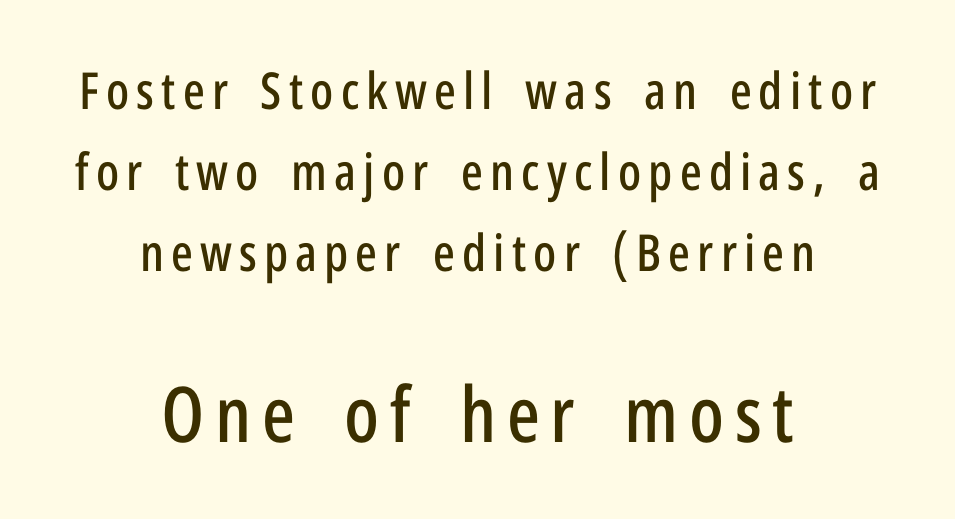
Q: Is the text italic (slanted)? A: No, it is upright.
Q: Is the typeface a serif or a sans-serif typeface? A: Sans-serif.
Q: Is the text underlined? A: No.
Q: How is the paragraph aligned? A: Centered.
Q: Is the spacing between lines tight, normal or loose? A: Normal.
Q: Which block of text is set in a larger size, the first (top) or the second (bottom)? A: The second (bottom) one.
Q: Width (condensed, normal, or wide)? A: Condensed.
Q: Stroke contrast? A: Low.
Q: x-height? A: Medium.
Q: Monospaced? A: No.
